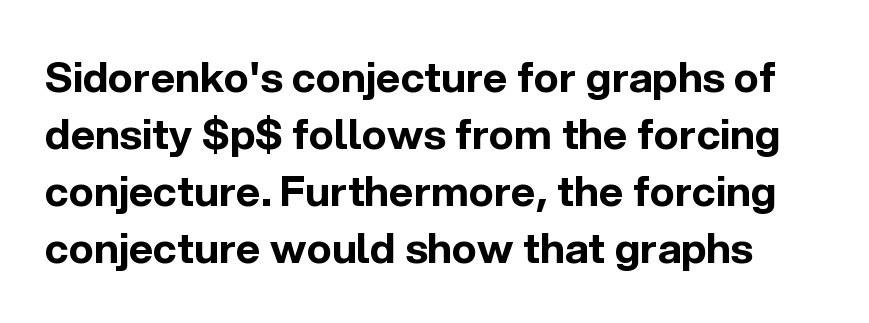
{"serif": "no", "italic": "no", "bold": "yes", "weight": "bold", "width": "normal", "x_height": "medium", "monospaced": "no", "underline": "no", "line_spacing": "normal", "line_spacing_ratio": 1.36, "letter_spacing": "normal", "letter_spacing_em": 0.0, "glyph_px": 42}
